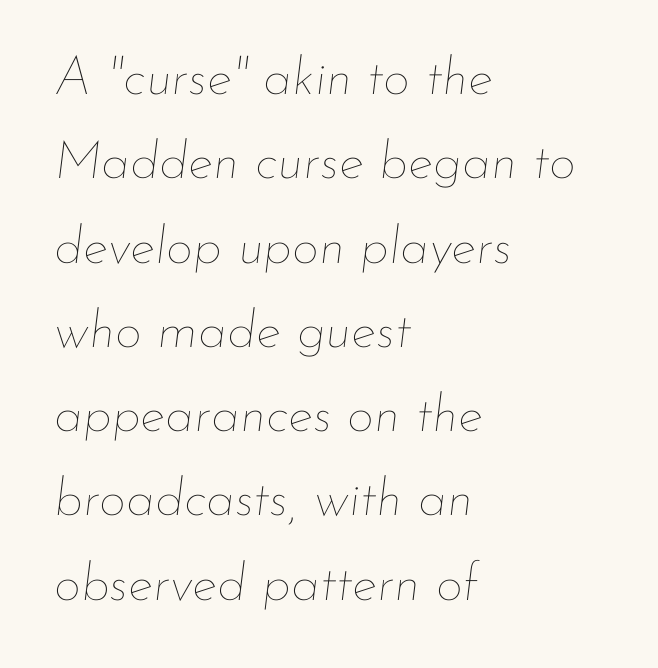
Q: Is the text bold? A: No.
Q: Is the text italic (slanted)? A: Yes, it leans right by about 7 degrees.
Q: Is the text underlined? A: No.
Q: How is the paragraph aligned? A: Left-aligned.
Q: Is the spacing between letters normal or unusually wide? A: Normal.
Q: Is the spacing between lines tight, normal or loose? A: Normal.
Q: Width (condensed, normal, or wide)? A: Normal.
Q: Stroke contrast? A: Low.
Q: x-height? A: Small.
Q: Monospaced? A: No.
